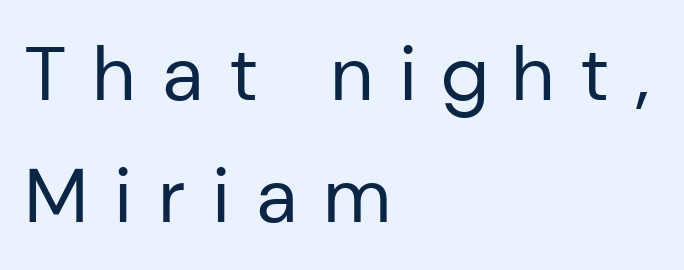
{"serif": "no", "italic": "no", "bold": "no", "weight": "regular", "width": "normal", "stroke_contrast": "low", "x_height": "medium", "monospaced": "no", "underline": "no", "align": "left", "line_spacing": "normal", "line_spacing_ratio": 1.6, "letter_spacing": "wide", "letter_spacing_em": 0.34, "glyph_px": 76}
